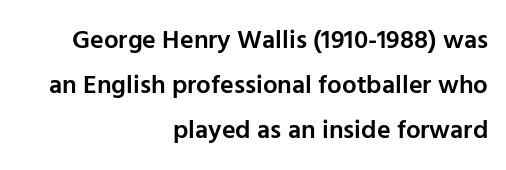
{"italic": "no", "bold": "semi", "underline": "no", "align": "right", "line_spacing_ratio": 1.73, "letter_spacing": "normal", "letter_spacing_em": 0.0, "glyph_px": 26}
